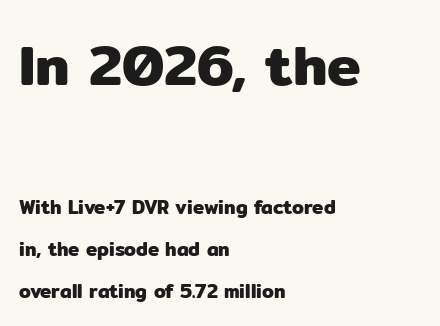
Look at the glyph heights: the upper group is clearly the bigger setting. Every stem runs plumb, perpendicular to the baseline. Rule under the text: the space is simply empty. Airy leading.
